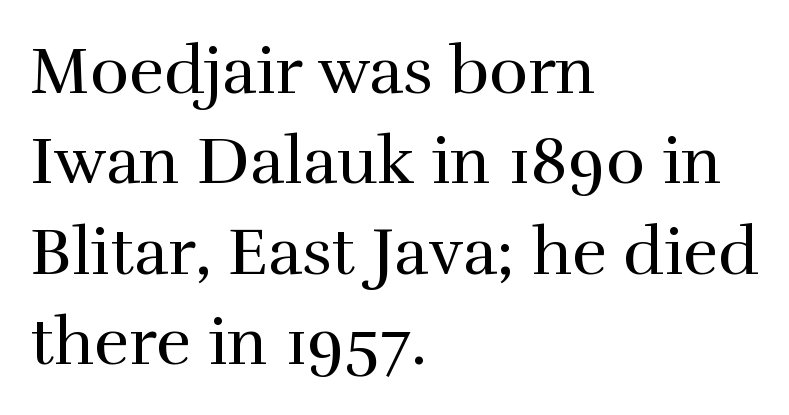
Q: Is the text bold? A: No.
Q: Is the text italic (slanted)? A: No, it is upright.
Q: Is the typeface a serif or a sans-serif typeface? A: Serif.
Q: Is the text underlined? A: No.
Q: How is the paragraph aligned? A: Left-aligned.
Q: Is the spacing between letters normal or unusually wide? A: Normal.
Q: Is the spacing between lines tight, normal or loose? A: Normal.
Q: Width (condensed, normal, or wide)? A: Normal.
Q: Stroke contrast? A: High.
Q: x-height? A: Medium.
Q: Monospaced? A: No.
